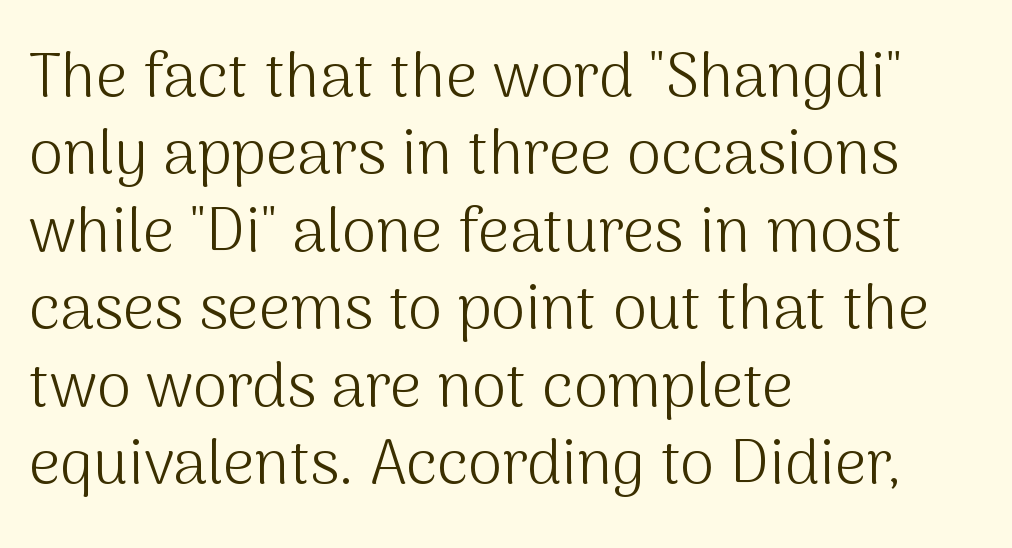
The image shows 62 px light sans-serif type, upright; set left-aligned, normal line spacing (1.25x), normal letter spacing, not underlined; medium stroke contrast and a medium x-height.
